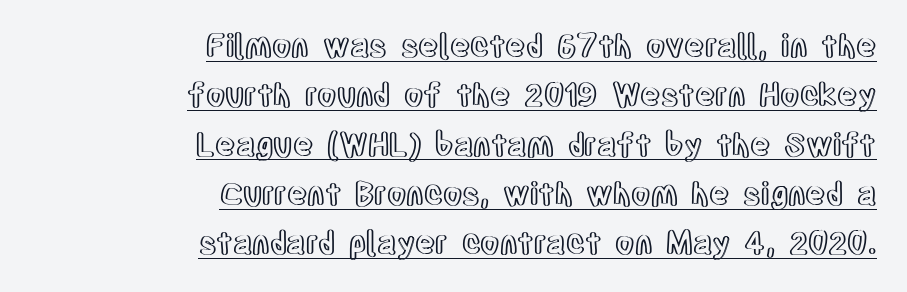
The image shows 31 px condensed type, upright; set right-aligned, normal line spacing (1.59x), normal letter spacing, underlined; a large x-height.
